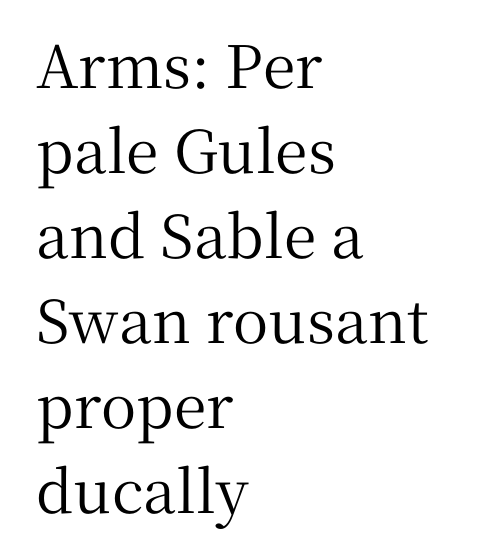
{"serif": "yes", "italic": "no", "width": "normal", "stroke_contrast": "medium", "x_height": "medium", "monospaced": "no", "underline": "no", "align": "left", "line_spacing": "normal", "line_spacing_ratio": 1.44, "letter_spacing": "normal", "letter_spacing_em": 0.0, "glyph_px": 59}
